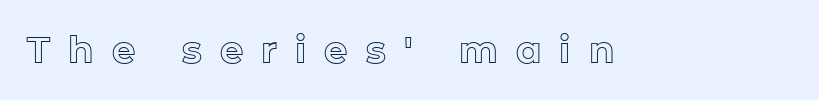
{"italic": "no", "width": "normal", "x_height": "medium", "monospaced": "no", "underline": "no", "letter_spacing": "wide", "letter_spacing_em": 0.49, "glyph_px": 37}
